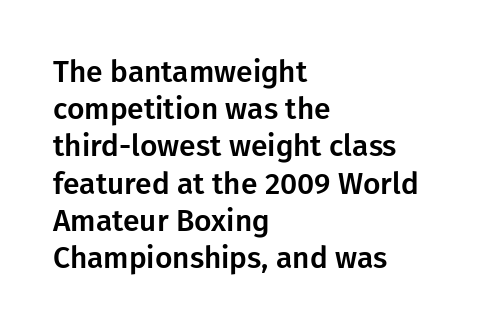
Honestly, the letter spacing is just normal — you wouldn't notice it. Check the space under the baseline: it is left empty. Grotesque or geometric, the face here clearly has no serifs. Note the varied advance widths — an 'i' is clearly narrower than an 'm'. This sample is left-justified, so line endings fall wherever the words run out. Posture: straight, roman, zero tilt.
